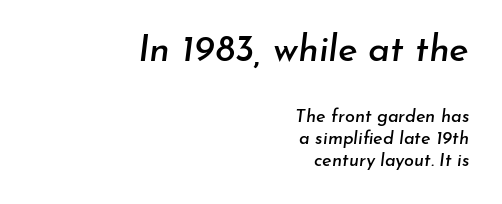
The image shows 37 px text type, italic (leaning right); set right-aligned, line spacing 1.22x, normal letter spacing, not underlined; the first (top) block is 2.06x larger; low stroke contrast and a small x-height.
